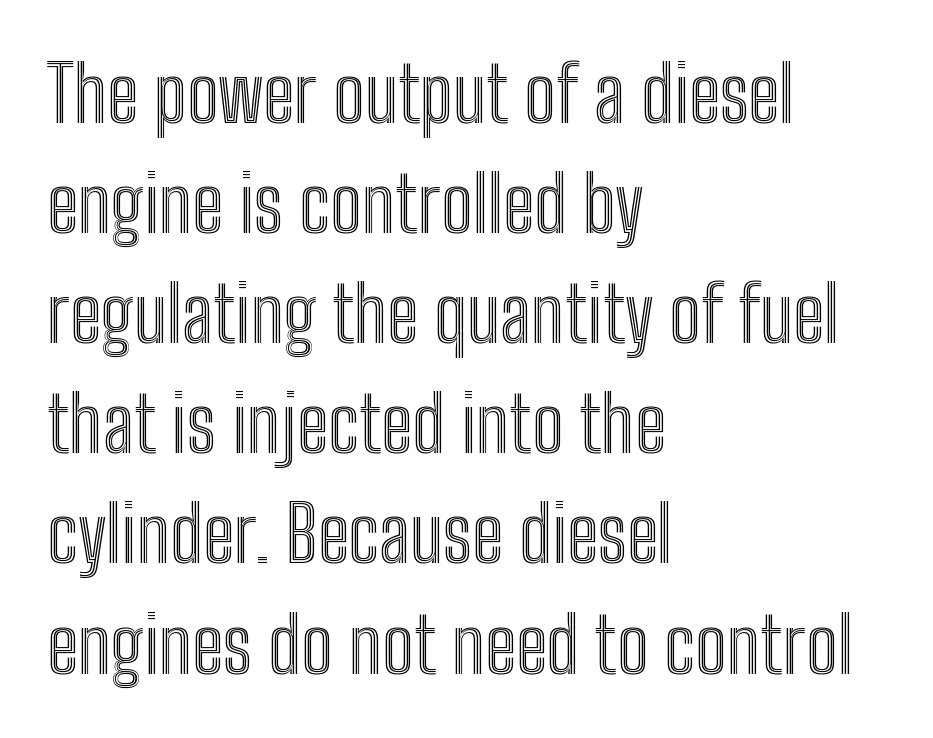
The image shows 77 px condensed type, upright; set left-aligned, normal line spacing (1.43x), normal letter spacing, not underlined; a medium x-height.
